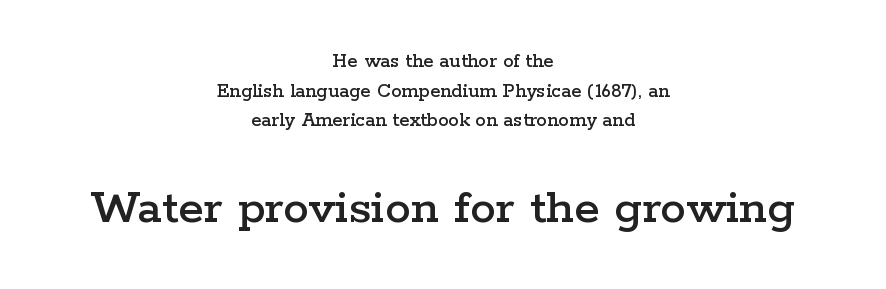
{"serif": "yes", "italic": "no", "width": "wide", "stroke_contrast": "low", "x_height": "medium", "monospaced": "no", "underline": "no", "align": "center", "line_spacing": "normal", "line_spacing_ratio": 1.41, "letter_spacing": "normal", "letter_spacing_em": 0.0, "larger_block": "second", "size_ratio": 2.48, "glyph_px": 52}
